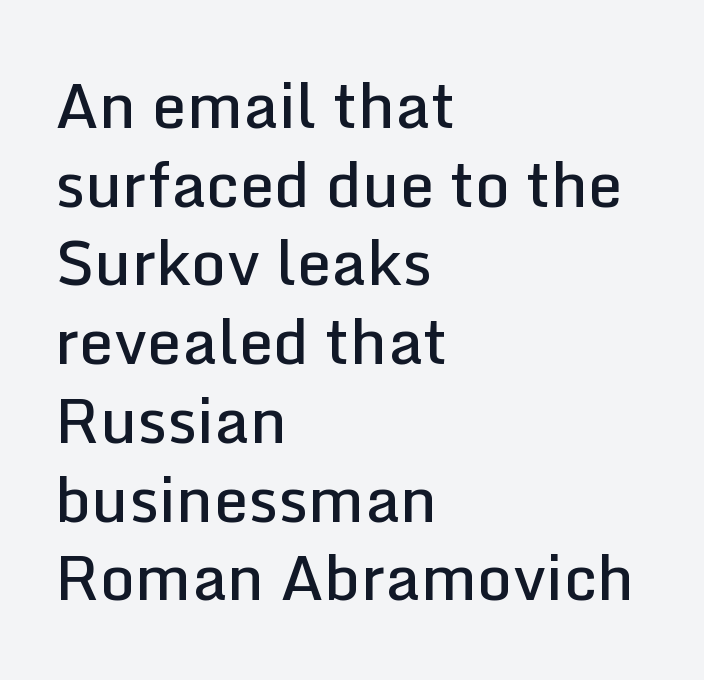
{"serif": "no", "italic": "no", "bold": "semi", "weight": "semibold", "width": "normal", "stroke_contrast": "low", "x_height": "medium", "monospaced": "no", "underline": "no", "align": "left", "line_spacing": "normal", "line_spacing_ratio": 1.27, "letter_spacing": "normal", "letter_spacing_em": 0.0, "glyph_px": 62}
